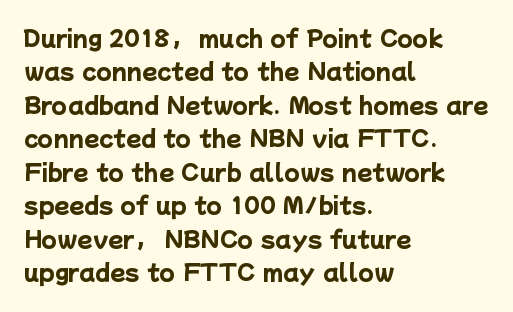
Caption: multi-line text, flush left, ragged right. A clean baseline with only descenders dipping below it. Inter-character spacing is left at the font's built-in metrics. Set as a true bold cut, around the 700 mark. The designer left line spacing at the default.
